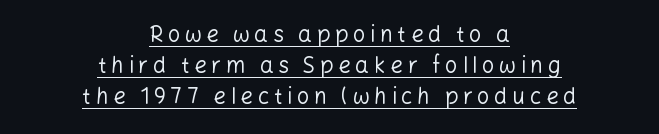
Posture: upright roman. This block has exactly the height ordinary leading produces. Reading down the block, each line starts at a different indent, mirrored at its end. The rendering inserts visible extra space after every character. No extra ink here — the face is not bold. The sample's only ornament is a line tracing under the words.
